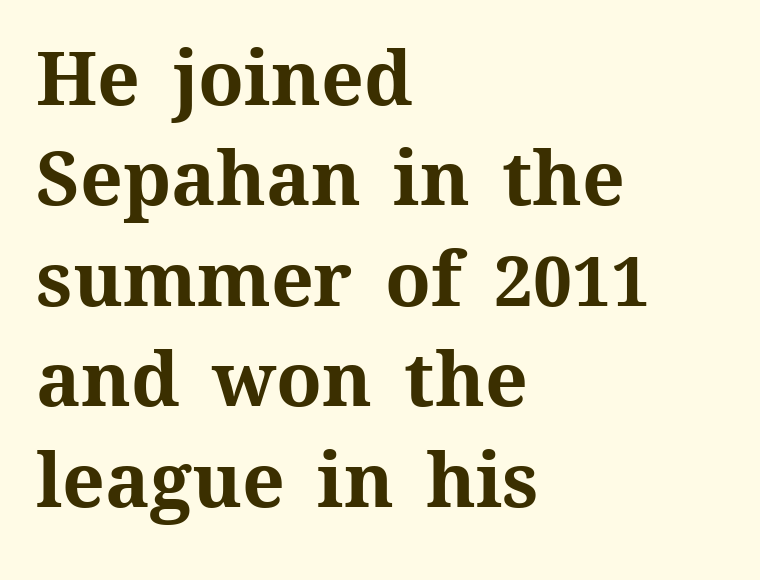
The image shows 75 px bold type, upright; set left-aligned, normal line spacing (1.34x), normal letter spacing, not underlined; medium stroke contrast and a medium x-height.
